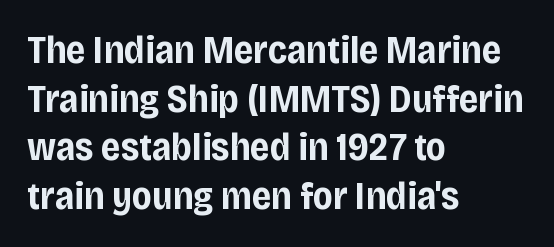
{"serif": "no", "italic": "no", "bold": "yes", "weight": "bold", "width": "normal", "stroke_contrast": "low", "x_height": "large", "monospaced": "no", "underline": "no", "align": "left", "line_spacing": "normal", "line_spacing_ratio": 1.28, "letter_spacing": "normal", "letter_spacing_em": 0.0, "glyph_px": 38}
